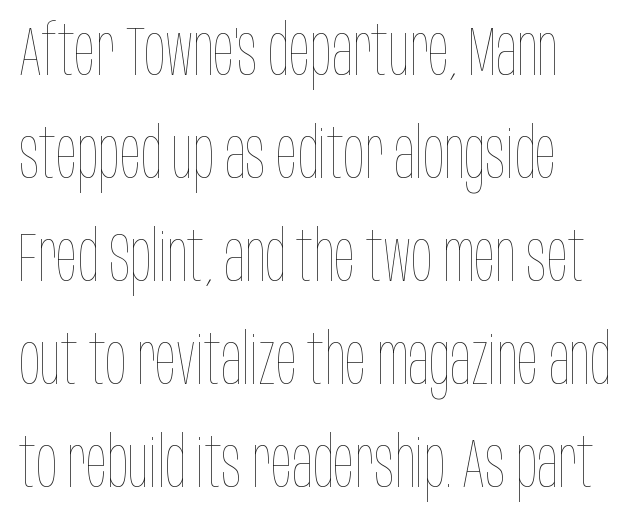
Q: Is the text bold? A: No.
Q: Is the text italic (slanted)? A: No, it is upright.
Q: Is the text underlined? A: No.
Q: Is the spacing between letters normal or unusually wide? A: Normal.
Q: Is the spacing between lines tight, normal or loose? A: Normal.
Q: Width (condensed, normal, or wide)? A: Condensed.
Q: Stroke contrast? A: Low.
Q: x-height? A: Large.
Q: Monospaced? A: No.
